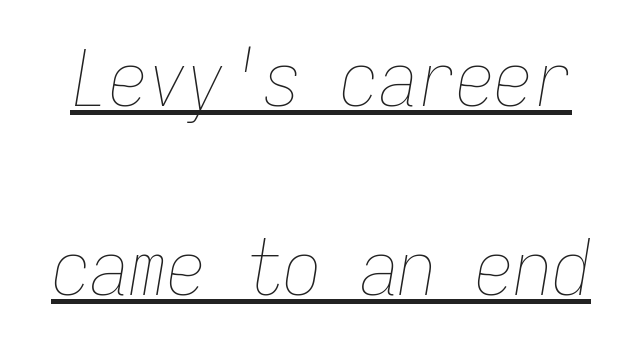
Q: Is the text bold? A: No.
Q: Is the text italic (slanted)? A: Yes, it leans right by about 9 degrees.
Q: Is the text underlined? A: Yes.
Q: Is the spacing between letters normal or unusually wide? A: Normal.
Q: Is the spacing between lines tight, normal or loose? A: Loose.
Q: Width (condensed, normal, or wide)? A: Condensed.
Q: Stroke contrast? A: Low.
Q: x-height? A: Medium.
Q: Monospaced? A: Yes.
